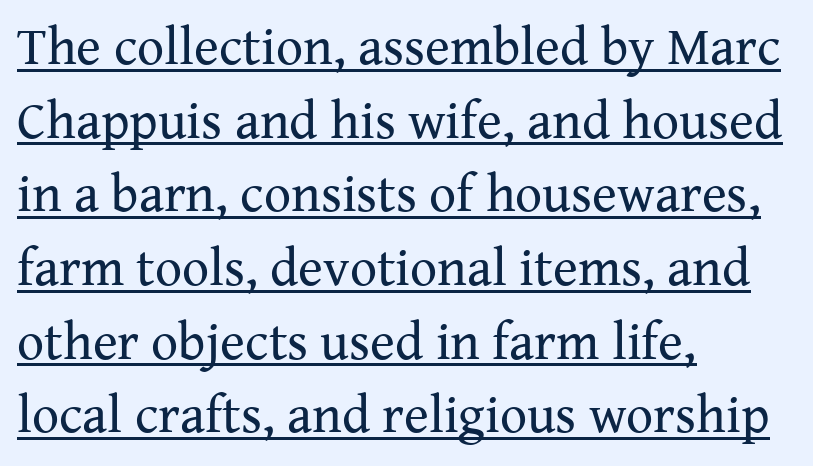
{"serif": "yes", "italic": "no", "bold": "no", "weight": "regular", "width": "normal", "stroke_contrast": "medium", "x_height": "medium", "monospaced": "no", "underline": "yes", "align": "left", "line_spacing": "normal", "line_spacing_ratio": 1.39, "letter_spacing": "normal", "letter_spacing_em": 0.0, "glyph_px": 53}
